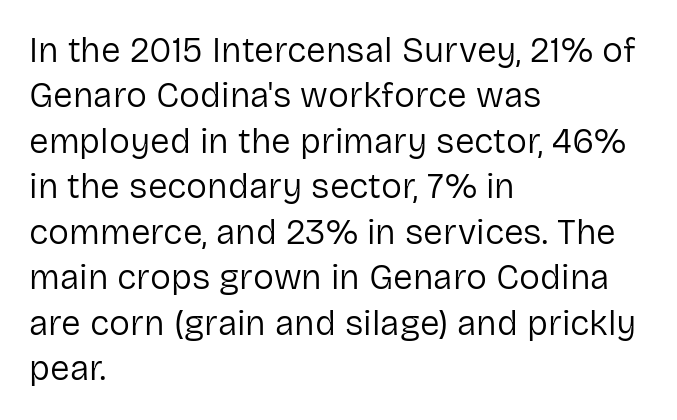
The image shows 35 px regular-weight sans-serif type, upright; set left-aligned, normal line spacing (1.3x), normal letter spacing, not underlined; low stroke contrast and a medium x-height.
